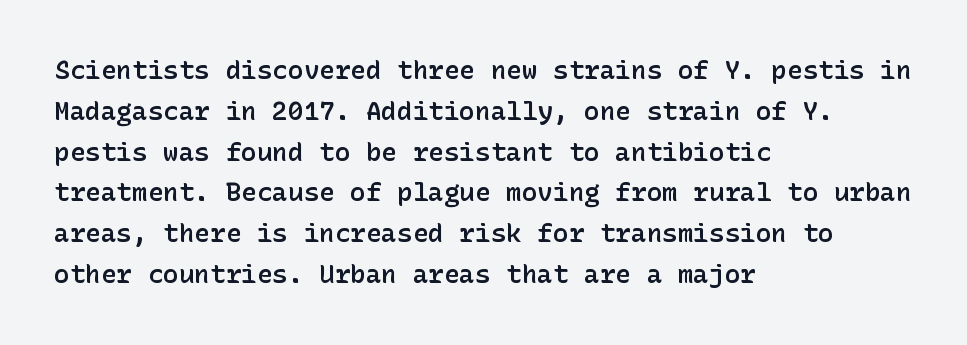
Q: Is the text bold? A: Semi-bold.
Q: Is the text italic (slanted)? A: No, it is upright.
Q: Is the text underlined? A: No.
Q: How is the paragraph aligned? A: Left-aligned.
Q: Is the spacing between letters normal or unusually wide? A: Normal.
Q: Is the spacing between lines tight, normal or loose? A: Normal.
